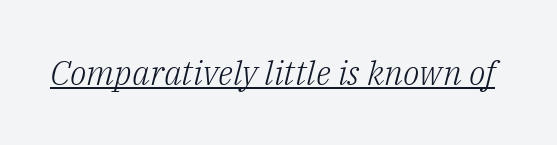
Stems and bowls with no extra thickness — not bold. Underlining? Definitely there. The face used here is seriffed, in the tradition of book romans. Tall strokes in this sample are angled rather than plumb. Characters follow at the spacing the type designer built in. The passage shown is typed in a proportional face where columns would drift.
